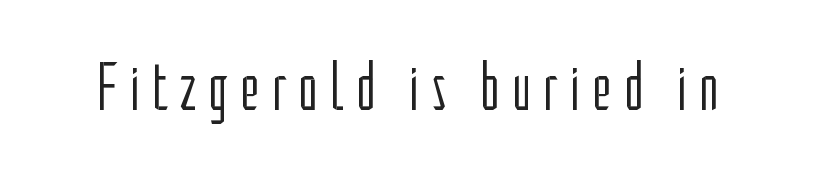
Q: Is the text bold? A: No.
Q: Is the text italic (slanted)? A: No, it is upright.
Q: Is the typeface a serif or a sans-serif typeface? A: Sans-serif.
Q: Is the text underlined? A: No.
Q: Width (condensed, normal, or wide)? A: Condensed.
Q: Stroke contrast? A: Low.
Q: x-height? A: Medium.
Q: Monospaced? A: No.
